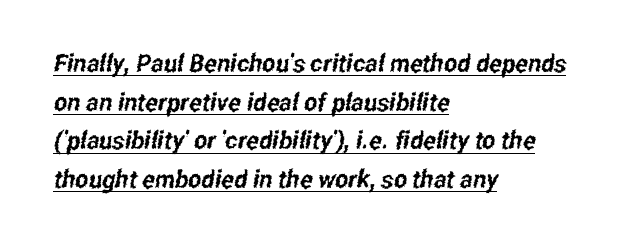
{"underline": "yes", "align": "left", "line_spacing": "normal", "line_spacing_ratio": 1.55, "letter_spacing": "normal", "letter_spacing_em": 0.0, "glyph_px": 25}
